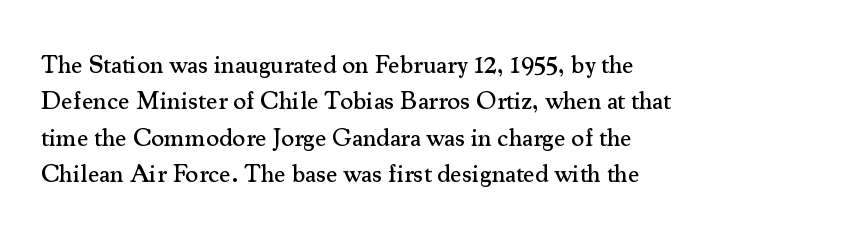
The image shows 25 px text type, upright; set left-aligned, normal line spacing (1.46x), normal letter spacing, not underlined.
